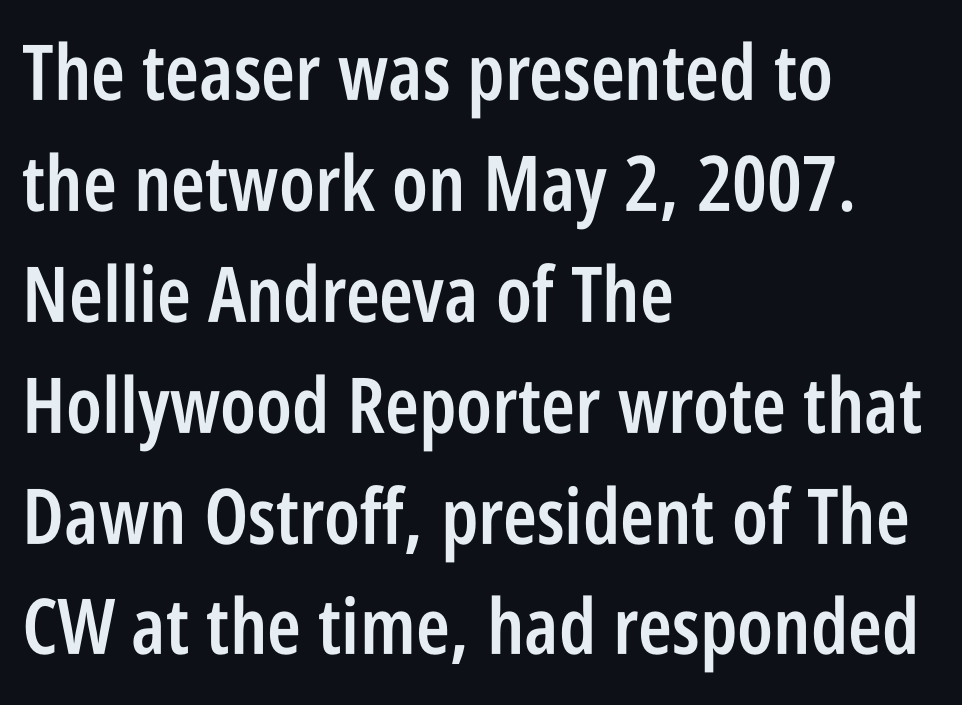
The image shows 77 px semibold, condensed sans-serif type, upright; set left-aligned, normal line spacing (1.44x), normal letter spacing, not underlined; low stroke contrast and a large x-height.
